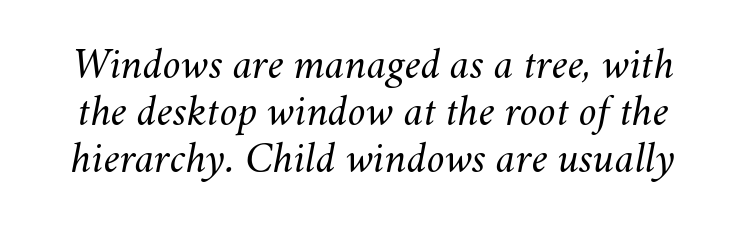
Heaviness? Minimal to ordinary, like unemphasized prose. Between one letter and the next there's only the usual sliver of space. How would I describe the line gaps? Narrow and economical. Slant detected: the letters are inclined. A bare baseline throughout the passage. Do the characters align in a grid? No, the font is proportional.
